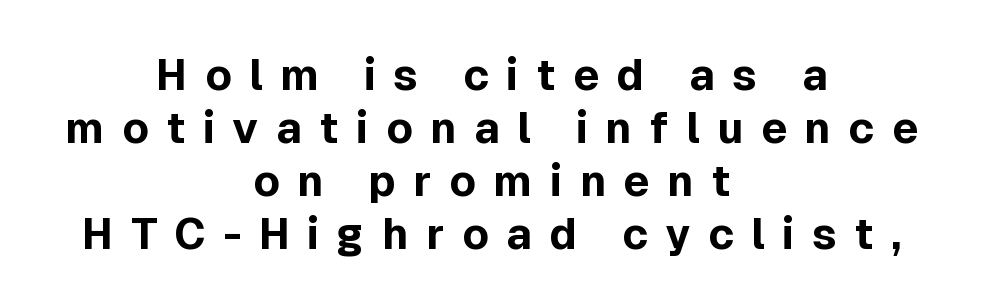
Q: Is the text bold? A: Yes.
Q: Is the text italic (slanted)? A: No, it is upright.
Q: Is the typeface a serif or a sans-serif typeface? A: Sans-serif.
Q: Is the text underlined? A: No.
Q: How is the paragraph aligned? A: Centered.
Q: Is the spacing between letters normal or unusually wide? A: Unusually wide.
Q: Width (condensed, normal, or wide)? A: Normal.
Q: x-height? A: Medium.
Q: Monospaced? A: No.
